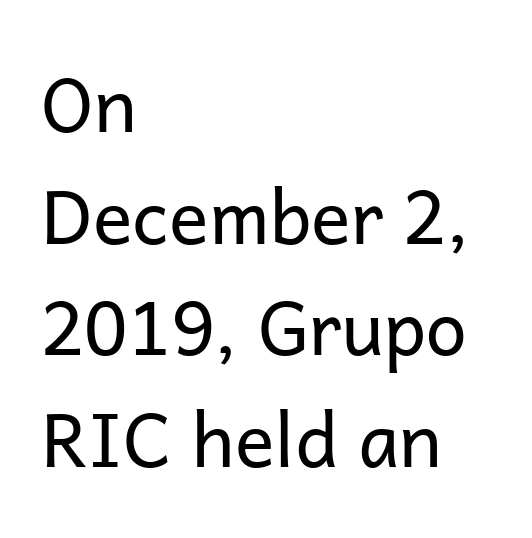
Q: Is the text bold? A: No.
Q: Is the text italic (slanted)? A: No, it is upright.
Q: Is the typeface a serif or a sans-serif typeface? A: Sans-serif.
Q: Is the text underlined? A: No.
Q: How is the paragraph aligned? A: Left-aligned.
Q: Is the spacing between letters normal or unusually wide? A: Normal.
Q: Is the spacing between lines tight, normal or loose? A: Normal.
Q: Width (condensed, normal, or wide)? A: Normal.
Q: Stroke contrast? A: Low.
Q: x-height? A: Medium.
Q: Monospaced? A: No.
